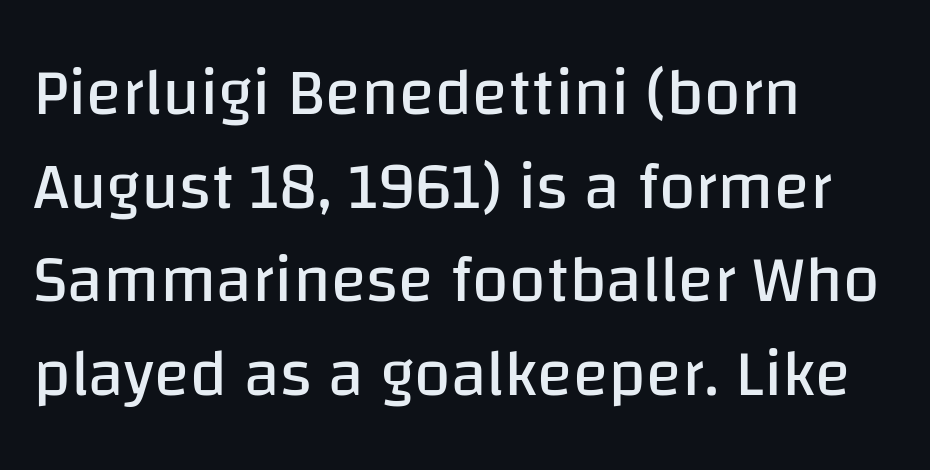
The image shows 66 px regular-weight sans-serif type, upright; set left-aligned, normal line spacing (1.42x), normal letter spacing, not underlined; low stroke contrast and a large x-height.
